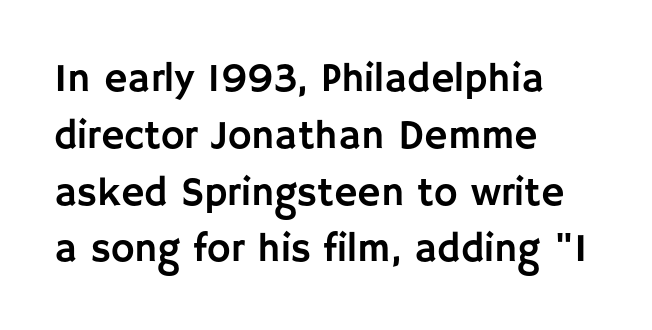
{"serif": "no", "italic": "no", "width": "normal", "stroke_contrast": "low", "x_height": "large", "monospaced": "no", "underline": "no", "align": "left", "line_spacing": "normal", "line_spacing_ratio": 1.42, "letter_spacing": "normal", "letter_spacing_em": 0.0, "glyph_px": 40}
